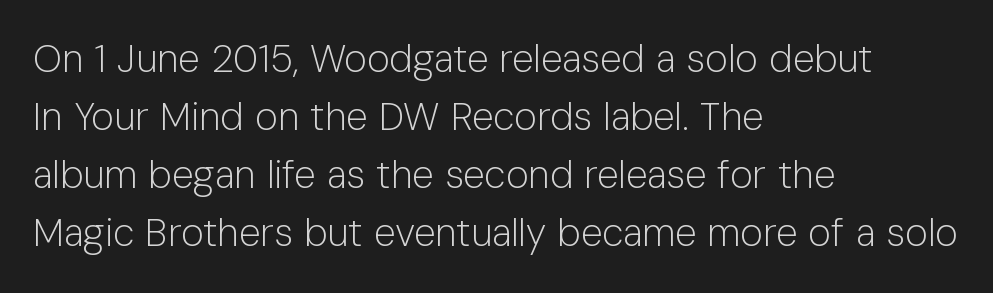
The image shows 39 px light sans-serif type, upright; set left-aligned, normal line spacing (1.49x), normal letter spacing, not underlined; low stroke contrast and a medium x-height.
